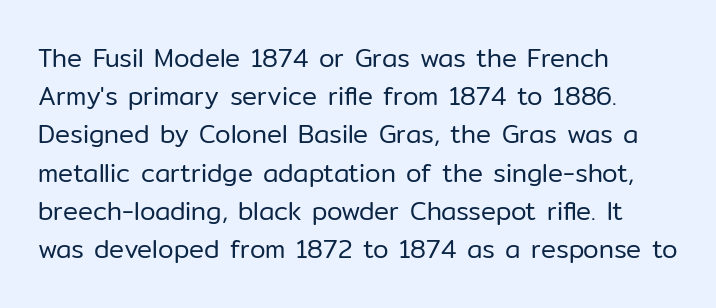
{"italic": "no", "bold": "no", "underline": "no", "align": "left", "line_spacing": "normal", "line_spacing_ratio": 1.53, "letter_spacing": "normal", "letter_spacing_em": 0.0, "glyph_px": 25}
